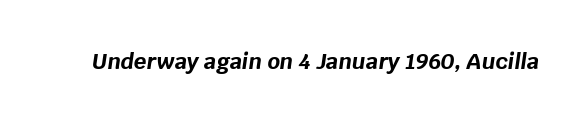
The image shows 22 px bold type, italic (leaning right); set normal letter spacing, not underlined.
